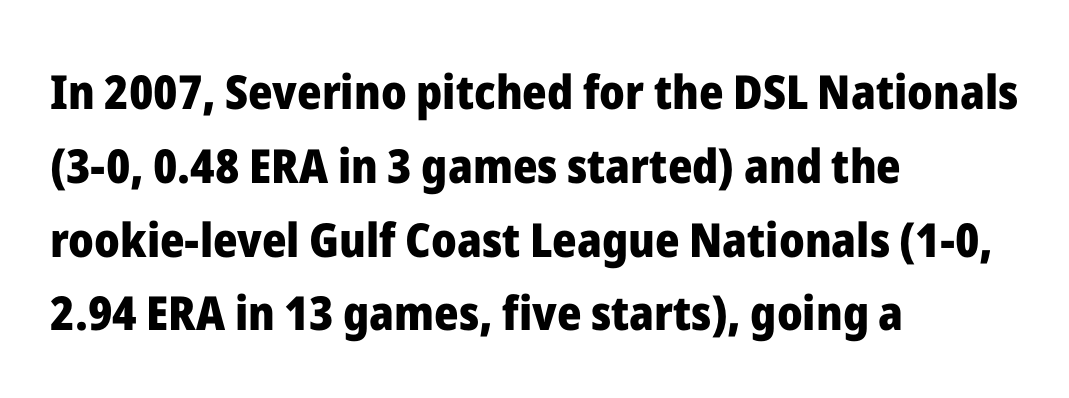
Words float on clear page, feet unadorned. Classification — sans serif. In terms of leading, this rendering sits right in the middle. These words are printed bold, with thick strokes throughout. The font's upright variant was chosen for this text. You could not count columns in this text — the font is proportionally spaced.
